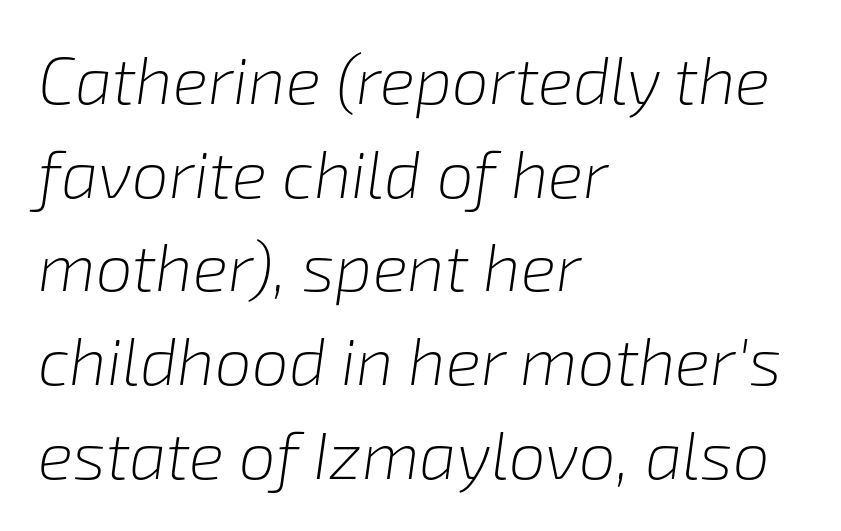
A student would call this left alignment; a typographer would say flush left, rag right. No word sits above an underline. Note the varied advance widths — an 'i' is clearly narrower than an 'm'. The font's italic variant was chosen for this text. A typesetter would call this zero additional tracking. Leading: standard.
